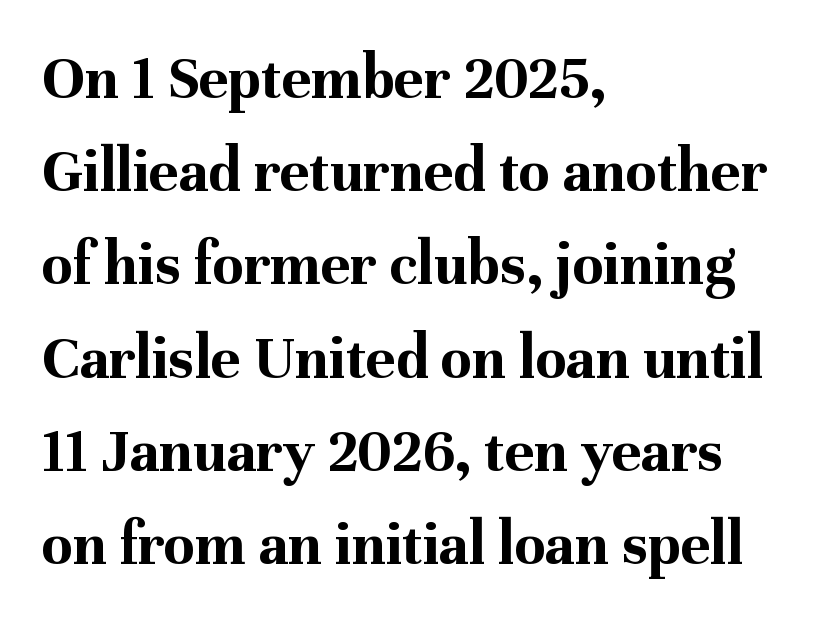
The face used here has the dense, thick strokes of a bold. The setting favours the left margin, as ordinary paragraphs usually do. The glyphs in this specimen are seriffed. Style check: upright. Character widths vary here, with narrow letters taking less room than wide ones.
